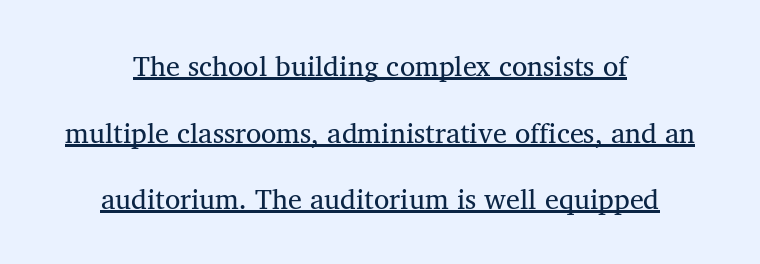
{"serif": "yes", "italic": "no", "bold": "no", "weight": "regular", "width": "normal", "stroke_contrast": "medium", "x_height": "medium", "monospaced": "no", "underline": "yes", "align": "center", "line_spacing": "loose", "line_spacing_ratio": 2.38, "letter_spacing": "normal", "letter_spacing_em": 0.0, "glyph_px": 28}
